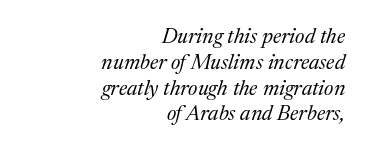
The characters are drawn with everyday or finer stroke widths. Line endings align vertically; line beginnings do not. Clear beneath every line of the passage. In terms of letterspacing, this is plain default setting.
